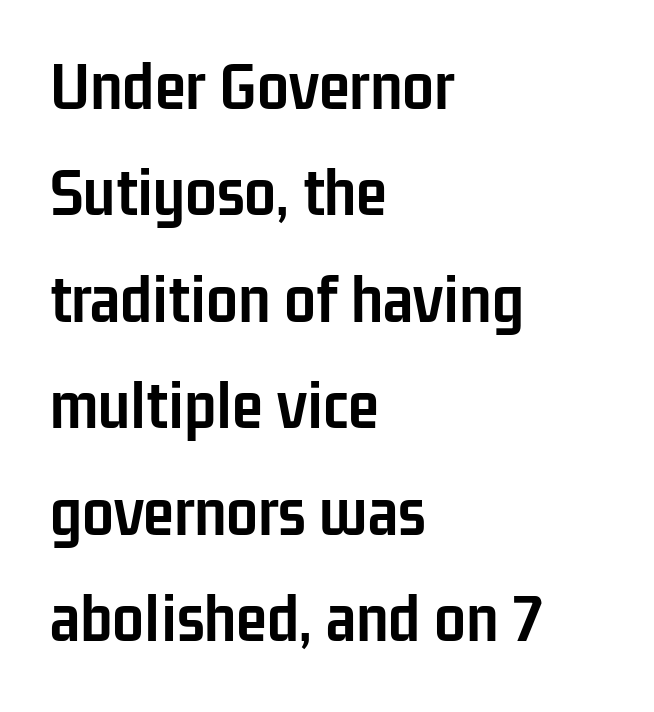
The letters advance in unequal steps, a hallmark of proportional type. A dark, heavy texture on the line: the type is bold. Lines of text with bare space underneath. The line texture is even and compact thanks to regular tracking. Type style note: lacks serifs. A roman cut, with each character standing at attention.
